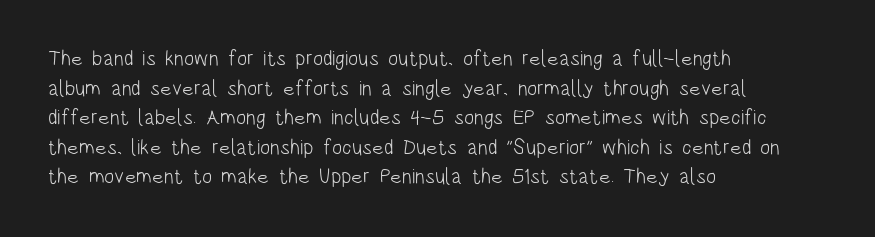
The image shows 21 px text type, upright; set left-aligned, normal line spacing (1.41x), normal letter spacing, not underlined.
